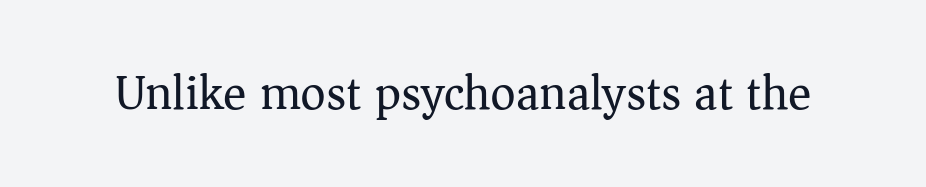
{"serif": "yes", "italic": "no", "bold": "no", "weight": "regular", "width": "normal", "stroke_contrast": "medium", "x_height": "medium", "monospaced": "no", "underline": "no", "letter_spacing": "normal", "letter_spacing_em": 0.0, "glyph_px": 49}
